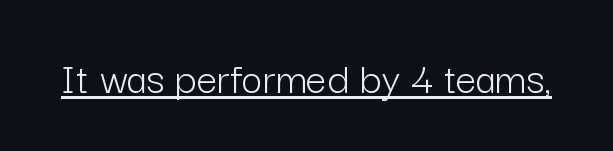
Is the stroke heavy? The answer is a plain regular-or-lighter. Note: no serifs on the glyphs. Every character sits straight up, as roman type does. You could not count columns in this text — the font is proportionally spaced. Every word sits above its own underline. The letters sit at their default tracking, neither squeezed nor spread.
